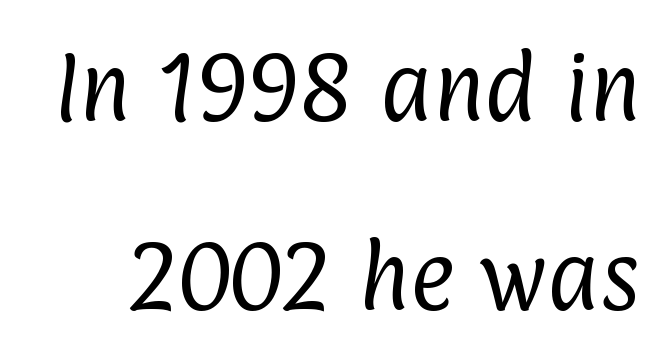
{"serif": "no", "bold": "no", "weight": "regular", "width": "condensed", "stroke_contrast": "low", "x_height": "medium", "monospaced": "no", "underline": "no", "line_spacing": "loose", "line_spacing_ratio": 2.45, "letter_spacing": "normal", "letter_spacing_em": 0.0, "glyph_px": 77}
